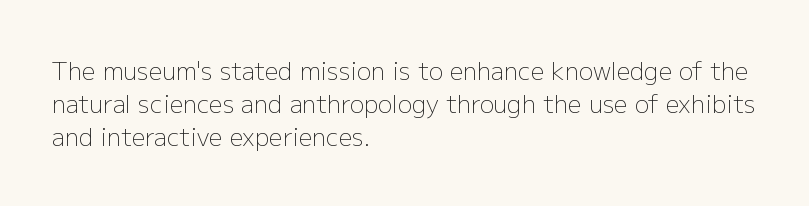
Q: Is the text bold? A: No.
Q: Is the text italic (slanted)? A: No, it is upright.
Q: Is the text underlined? A: No.
Q: How is the paragraph aligned? A: Left-aligned.
Q: Is the spacing between letters normal or unusually wide? A: Normal.
Q: Is the spacing between lines tight, normal or loose? A: Normal.
